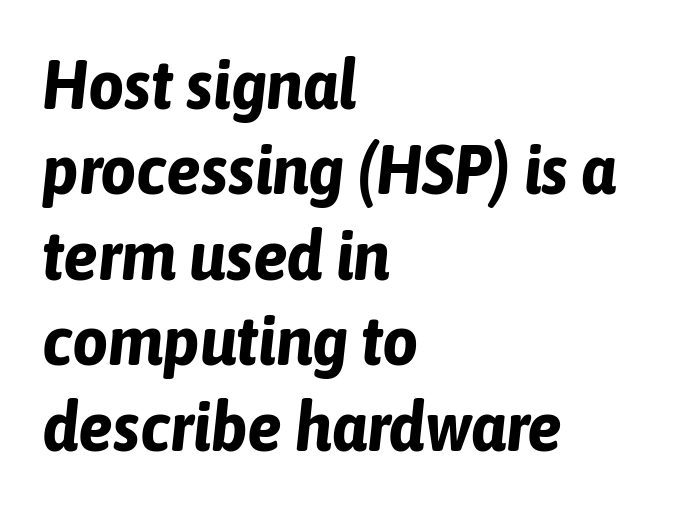
The image shows 70 px bold, condensed type, italic (leaning right); set left-aligned, line spacing 1.22x, normal letter spacing, not underlined; low stroke contrast and a medium x-height.
